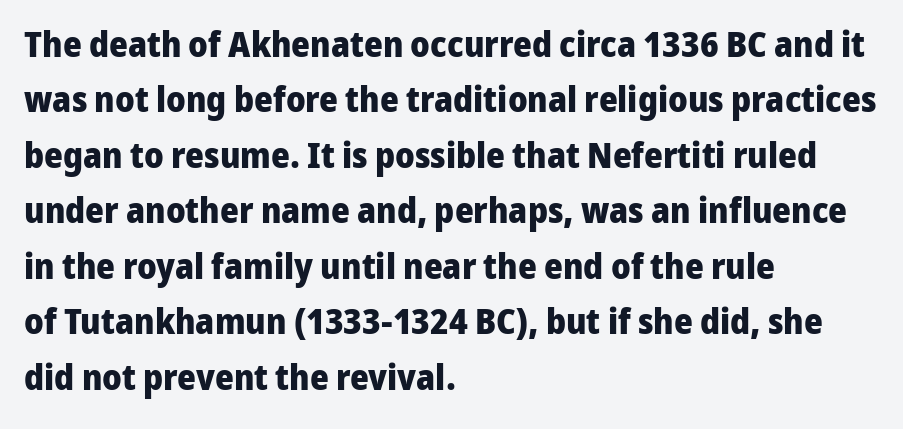
{"serif": "no", "italic": "no", "bold": "yes", "weight": "heavy", "width": "normal", "stroke_contrast": "low", "x_height": "medium", "monospaced": "no", "underline": "no", "align": "left", "line_spacing": "normal", "line_spacing_ratio": 1.54, "letter_spacing": "normal", "letter_spacing_em": 0.0, "glyph_px": 36}
